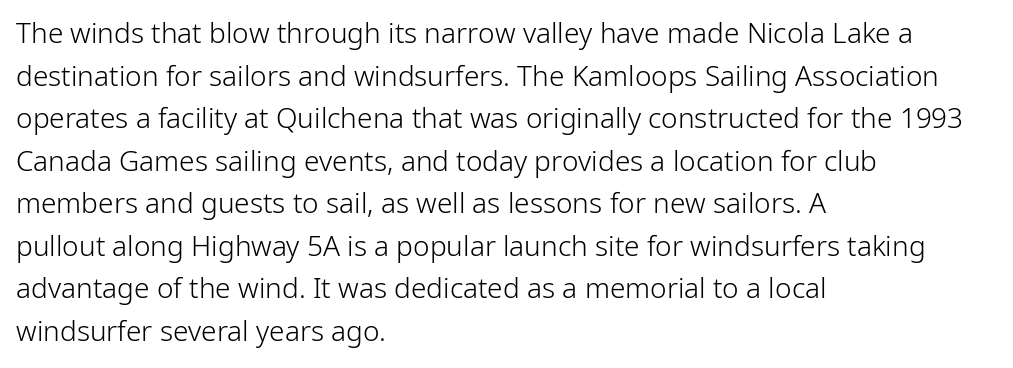
{"serif": "no", "italic": "no", "bold": "no", "weight": "light", "width": "normal", "stroke_contrast": "low", "x_height": "medium", "monospaced": "no", "underline": "no", "align": "left", "line_spacing": "normal", "line_spacing_ratio": 1.52, "letter_spacing": "normal", "letter_spacing_em": 0.0, "glyph_px": 28}
